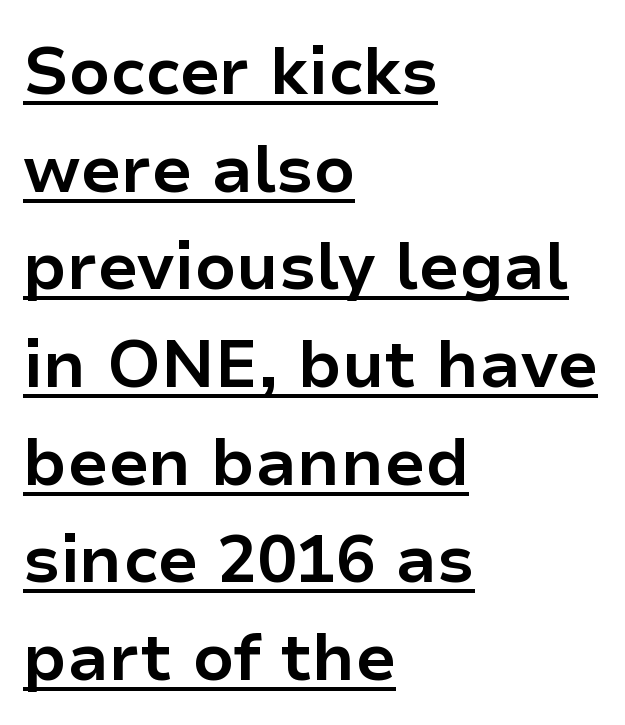
{"serif": "no", "italic": "no", "bold": "yes", "weight": "bold", "width": "normal", "stroke_contrast": "low", "x_height": "medium", "monospaced": "no", "underline": "yes", "align": "left", "line_spacing": "normal", "line_spacing_ratio": 1.48, "letter_spacing": "normal", "letter_spacing_em": 0.0, "glyph_px": 66}
